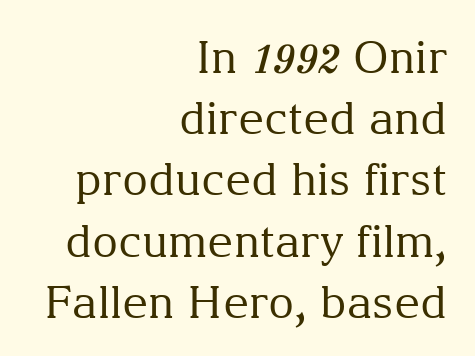
Q: Is the text bold? A: No.
Q: Is the text italic (slanted)? A: No, it is upright.
Q: Is the typeface a serif or a sans-serif typeface? A: Serif.
Q: Is the text underlined? A: No.
Q: How is the paragraph aligned? A: Right-aligned.
Q: Is the spacing between letters normal or unusually wide? A: Normal.
Q: Is the spacing between lines tight, normal or loose? A: Normal.
Q: Width (condensed, normal, or wide)? A: Normal.
Q: Stroke contrast? A: Medium.
Q: x-height? A: Medium.
Q: Monospaced? A: No.
